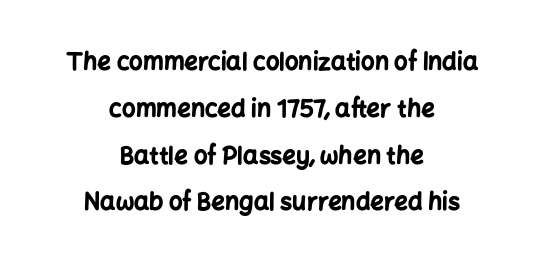
The image shows 24 px bold type, upright; set centered, loose line spacing (1.95x), normal letter spacing, not underlined.
